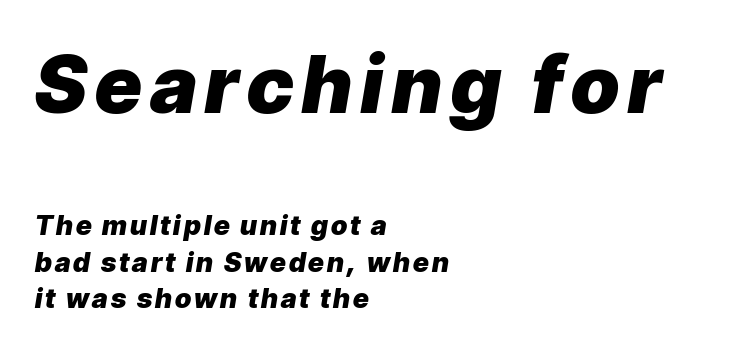
The image shows 80 px heavy type, italic (leaning right); set left-aligned, normal line spacing (1.36x), not underlined; the first (top) block is 2.96x larger; low stroke contrast and a medium x-height.
